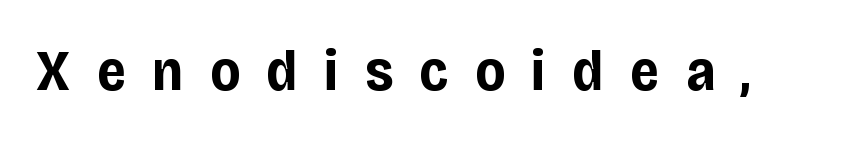
Q: Is the text bold? A: Yes.
Q: Is the text italic (slanted)? A: No, it is upright.
Q: Is the typeface a serif or a sans-serif typeface? A: Sans-serif.
Q: Is the text underlined? A: No.
Q: Is the spacing between letters normal or unusually wide? A: Unusually wide.
Q: Width (condensed, normal, or wide)? A: Condensed.
Q: Stroke contrast? A: Low.
Q: x-height? A: Large.
Q: Monospaced? A: No.
